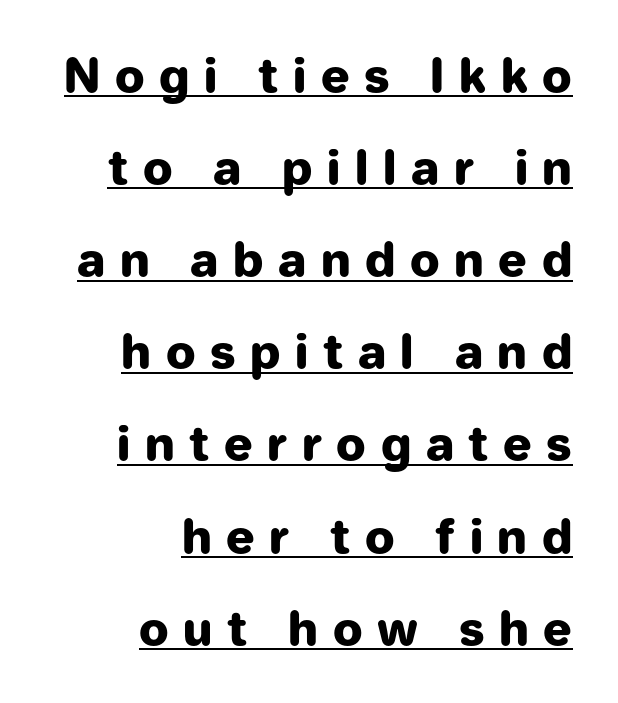
The face used here has the dense, thick strokes of a bold. The specimen includes a rule beneath the text block's lines. This rendering uses right alignment, leaving the left contour irregular. The characters display no serif detailing; their extremities are plain. You could not count columns in this text — the font is proportionally spaced.
